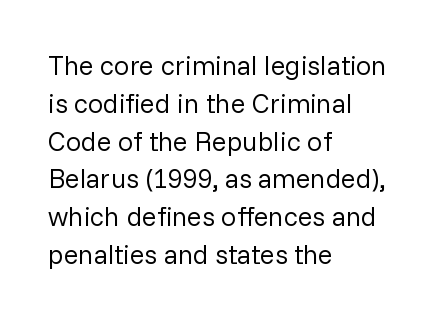
{"italic": "no", "bold": "no", "underline": "no", "align": "left", "line_spacing": "normal", "line_spacing_ratio": 1.4, "letter_spacing": "normal", "letter_spacing_em": 0.0, "glyph_px": 27}
